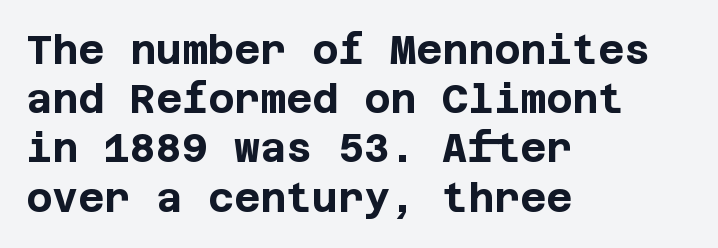
The image shows 40 px bold sans-serif type, upright; set left-aligned, line spacing 1.23x, normal letter spacing, not underlined; low stroke contrast and a large x-height.
